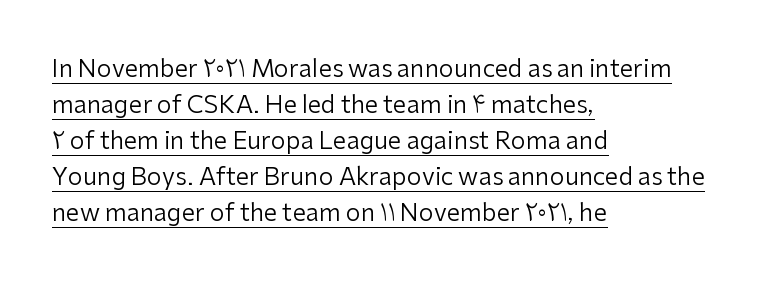
What stands out about the letter spacing? Nothing — it is the standard amount. Every word sits above its own underline. Weight: in the light-to-regular range. Every stem runs plumb, perpendicular to the baseline. Horizontal alignment here is leftward, the default for most running prose.
